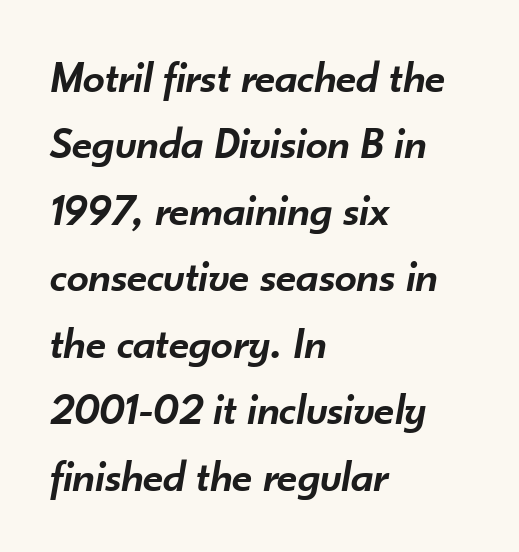
{"italic": "yes", "lean": "right", "slant_degrees": 10, "bold": "semi", "weight": "semibold", "width": "normal", "stroke_contrast": "low", "x_height": "small", "monospaced": "no", "underline": "no", "align": "left", "line_spacing": "normal", "line_spacing_ratio": 1.51, "letter_spacing": "normal", "letter_spacing_em": 0.0, "glyph_px": 44}
